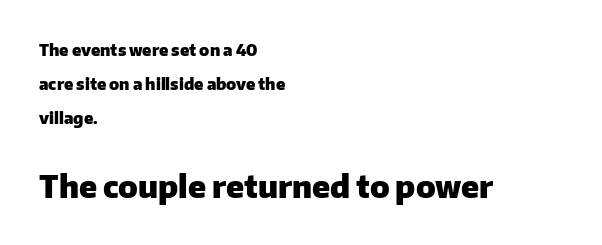
Q: Is the text bold? A: Yes.
Q: Is the text italic (slanted)? A: No, it is upright.
Q: Is the typeface a serif or a sans-serif typeface? A: Sans-serif.
Q: Is the text underlined? A: No.
Q: How is the paragraph aligned? A: Left-aligned.
Q: Is the spacing between letters normal or unusually wide? A: Normal.
Q: Is the spacing between lines tight, normal or loose? A: Loose.
Q: Which block of text is set in a larger size, the first (top) or the second (bottom)? A: The second (bottom) one.
Q: Width (condensed, normal, or wide)? A: Normal.
Q: Stroke contrast? A: Low.
Q: x-height? A: Medium.
Q: Monospaced? A: No.
